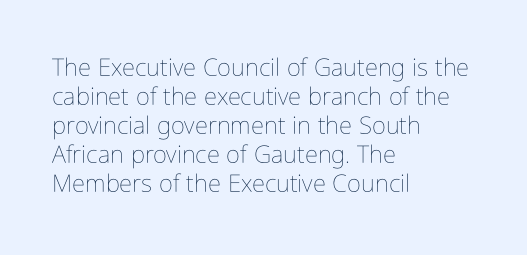
{"italic": "no", "bold": "no", "underline": "no", "align": "left", "line_spacing_ratio": 1.21, "letter_spacing": "normal", "letter_spacing_em": 0.0, "glyph_px": 24}
